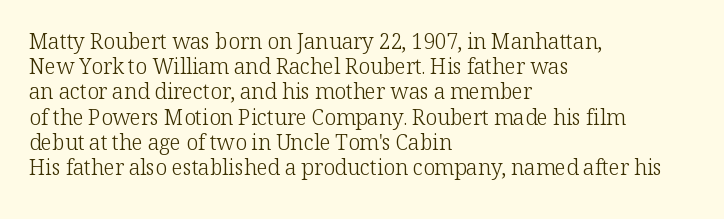
Q: Is the text bold? A: No.
Q: Is the text italic (slanted)? A: No, it is upright.
Q: Is the text underlined? A: No.
Q: How is the paragraph aligned? A: Left-aligned.
Q: Is the spacing between letters normal or unusually wide? A: Normal.
